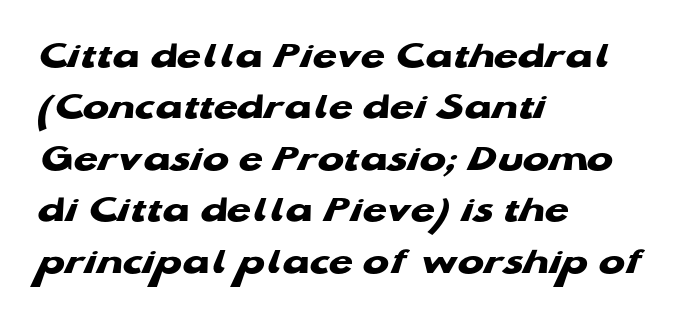
Tracking value appears to be zero — textbook default spacing. Is the block centered? No — it sits flush against the left margin. Bare-footed words on every line. Letterform terminals end flat and unadorned throughout the passage. The rendering uses natural spacing where letterforms have individual widths. Students, this is bold: see how much ink each stroke carries.
